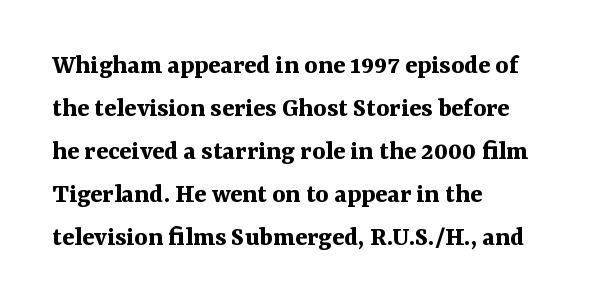
{"serif": "yes", "italic": "no", "bold": "yes", "weight": "bold", "width": "normal", "stroke_contrast": "medium", "x_height": "medium", "monospaced": "no", "underline": "no", "align": "left", "line_spacing": "normal", "line_spacing_ratio": 1.54, "letter_spacing": "normal", "letter_spacing_em": 0.0, "glyph_px": 28}
